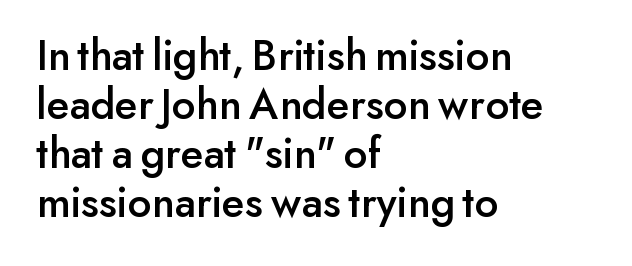
{"serif": "no", "italic": "no", "width": "normal", "stroke_contrast": "low", "x_height": "small", "monospaced": "no", "underline": "no", "align": "left", "line_spacing": "tight", "line_spacing_ratio": 1.09, "letter_spacing": "normal", "letter_spacing_em": 0.0, "glyph_px": 45}
